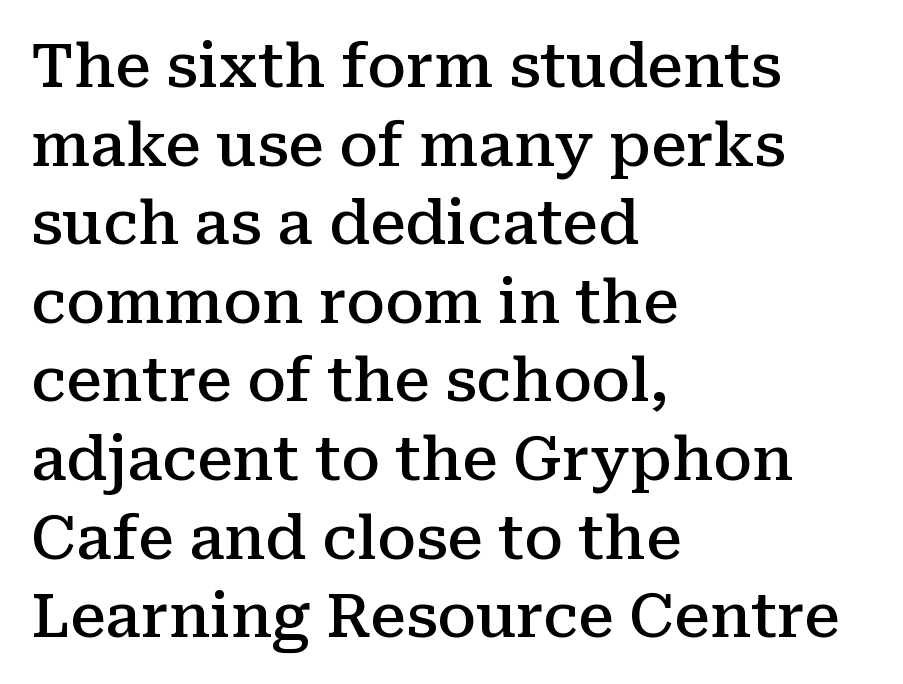
The image shows 60 px semibold serif type, upright; set left-aligned, normal line spacing (1.31x), normal letter spacing, not underlined; medium stroke contrast and a medium x-height.
